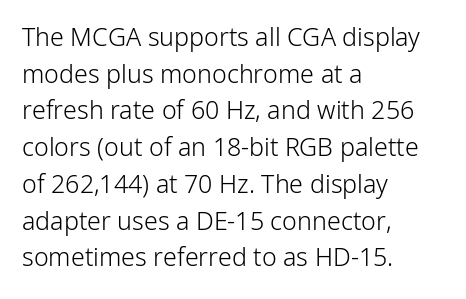
Weight: in the light-to-regular range. In CSS terms this would be text-align: left. The letters stand straight up with perfectly vertical stems. Each new line begins a customary step beneath the previous one. Characters follow at the spacing the type designer built in.
